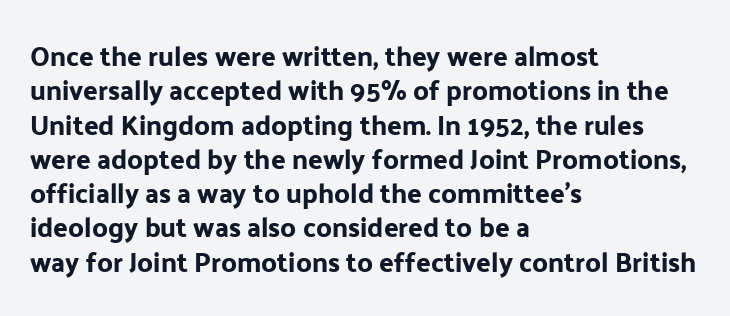
Q: Is the text italic (slanted)? A: No, it is upright.
Q: Is the text underlined? A: No.
Q: How is the paragraph aligned? A: Left-aligned.
Q: Is the spacing between letters normal or unusually wide? A: Normal.
Q: Is the spacing between lines tight, normal or loose? A: Normal.
